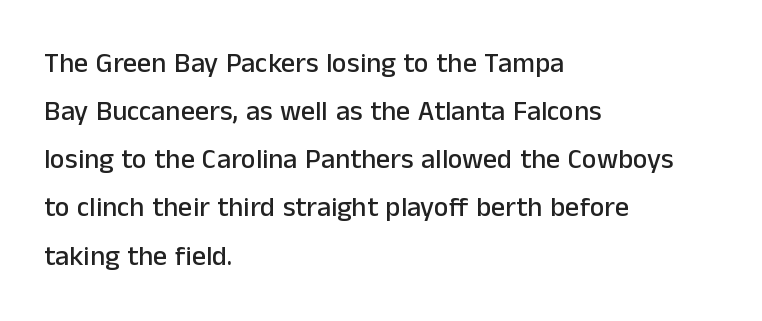
The image shows 28 px sans-serif type, upright; set left-aligned, line spacing 1.72x, normal letter spacing, not underlined; low stroke contrast and a medium x-height.
